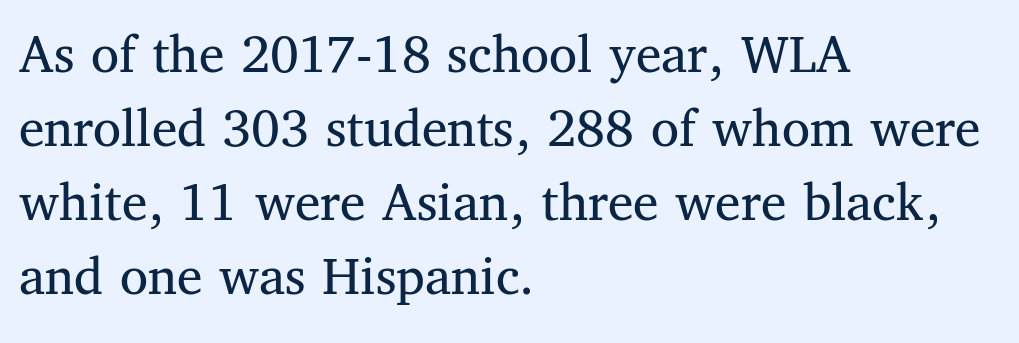
A typesetter would call this proportional, since set widths differ per character. Nobody drew a line under any word here. This sample is left-justified, so line endings fall wherever the words run out. A normal amount of white space separates one row of letters from the next.
